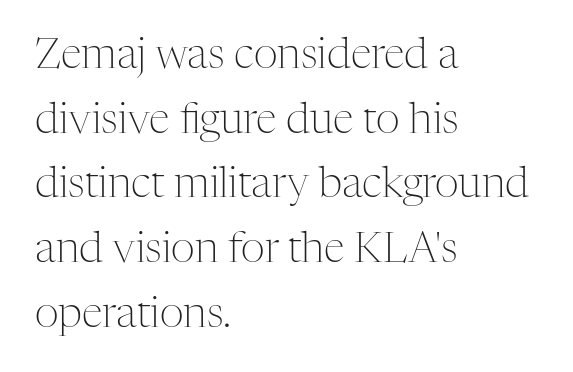
{"serif": "yes", "italic": "no", "bold": "no", "weight": "light", "width": "normal", "stroke_contrast": "medium", "x_height": "medium", "monospaced": "no", "underline": "no", "align": "left", "line_spacing": "normal", "line_spacing_ratio": 1.54, "letter_spacing": "normal", "letter_spacing_em": 0.0, "glyph_px": 42}
